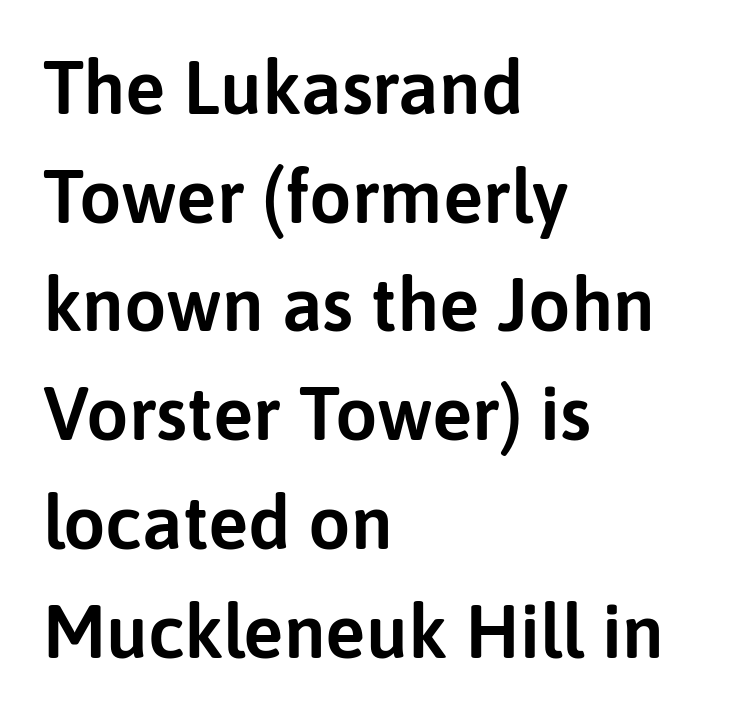
Q: Is the text italic (slanted)? A: No, it is upright.
Q: Is the typeface a serif or a sans-serif typeface? A: Sans-serif.
Q: Is the text underlined? A: No.
Q: How is the paragraph aligned? A: Left-aligned.
Q: Is the spacing between letters normal or unusually wide? A: Normal.
Q: Is the spacing between lines tight, normal or loose? A: Normal.
Q: Width (condensed, normal, or wide)? A: Normal.
Q: Stroke contrast? A: Low.
Q: x-height? A: Medium.
Q: Monospaced? A: No.
